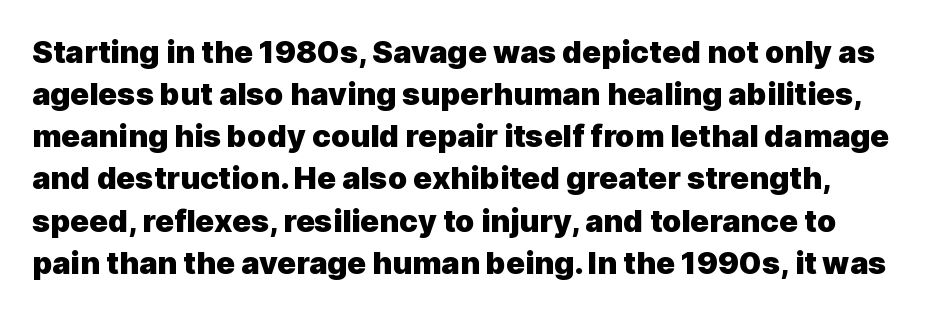
The image shows 31 px heavy sans-serif type, upright; set normal line spacing (1.36x), normal letter spacing, not underlined; a medium x-height.
